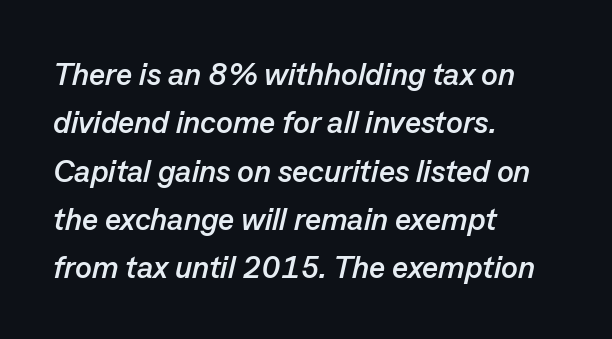
{"italic": "yes", "lean": "right", "slant_degrees": 13, "bold": "yes", "weight": "semibold", "width": "normal", "stroke_contrast": "low", "x_height": "medium", "monospaced": "no", "underline": "no", "align": "left", "line_spacing": "normal", "line_spacing_ratio": 1.56, "letter_spacing": "normal", "letter_spacing_em": 0.0, "glyph_px": 31}
